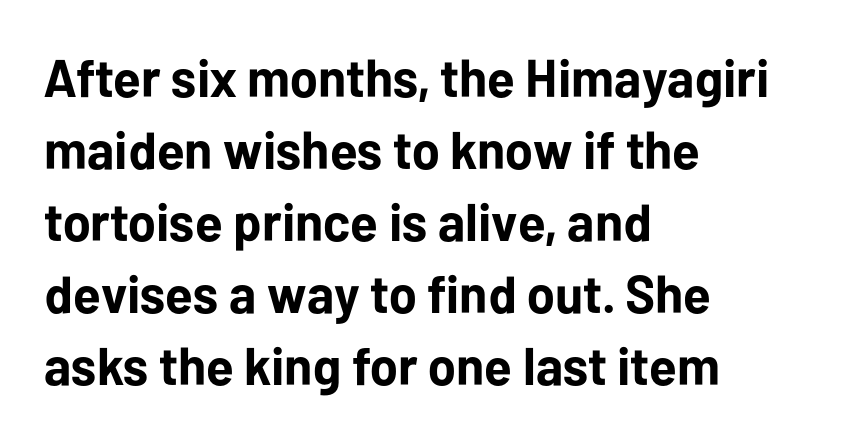
Q: Is the text bold? A: Yes.
Q: Is the text italic (slanted)? A: No, it is upright.
Q: Is the typeface a serif or a sans-serif typeface? A: Sans-serif.
Q: Is the text underlined? A: No.
Q: How is the paragraph aligned? A: Left-aligned.
Q: Is the spacing between letters normal or unusually wide? A: Normal.
Q: Is the spacing between lines tight, normal or loose? A: Normal.
Q: Width (condensed, normal, or wide)? A: Normal.
Q: Stroke contrast? A: Low.
Q: x-height? A: Medium.
Q: Monospaced? A: No.
